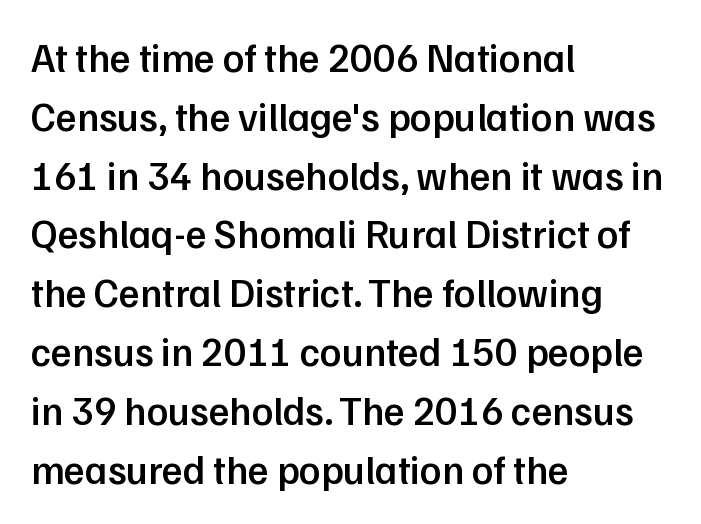
Unlike italic type, these characters show no tilt at all. The characters look somewhat weighty, a semibold short of true bold. Notice how descenders clear the ascenders below comfortably — that's standard leading. Each letter keeps its own natural width here, so spacing adapts to shape. The letters sit at their default tracking, neither squeezed nor spread.
